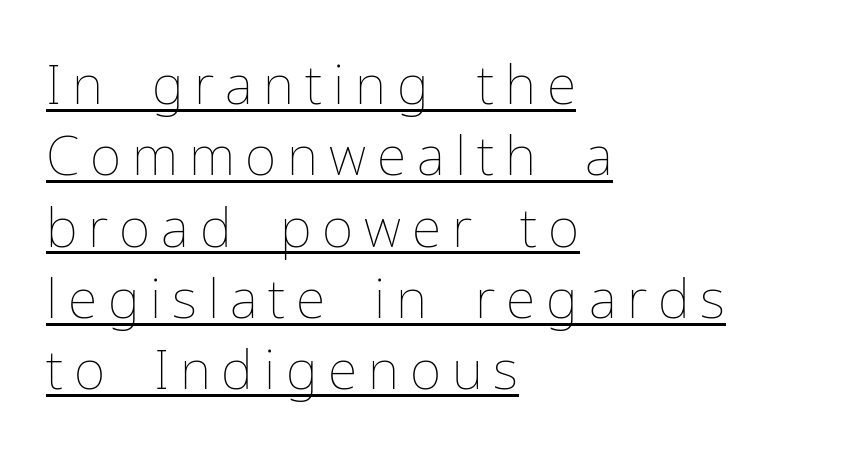
{"italic": "no", "bold": "no", "weight": "thin", "width": "normal", "stroke_contrast": "low", "x_height": "medium", "monospaced": "no", "underline": "yes", "align": "left", "line_spacing": "normal", "line_spacing_ratio": 1.32, "letter_spacing": "wide", "letter_spacing_em": 0.2, "glyph_px": 54}
